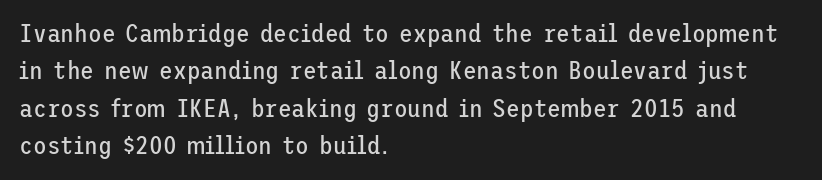
The image shows 25 px text type, upright; set left-aligned, normal line spacing (1.5x), normal letter spacing, not underlined.
